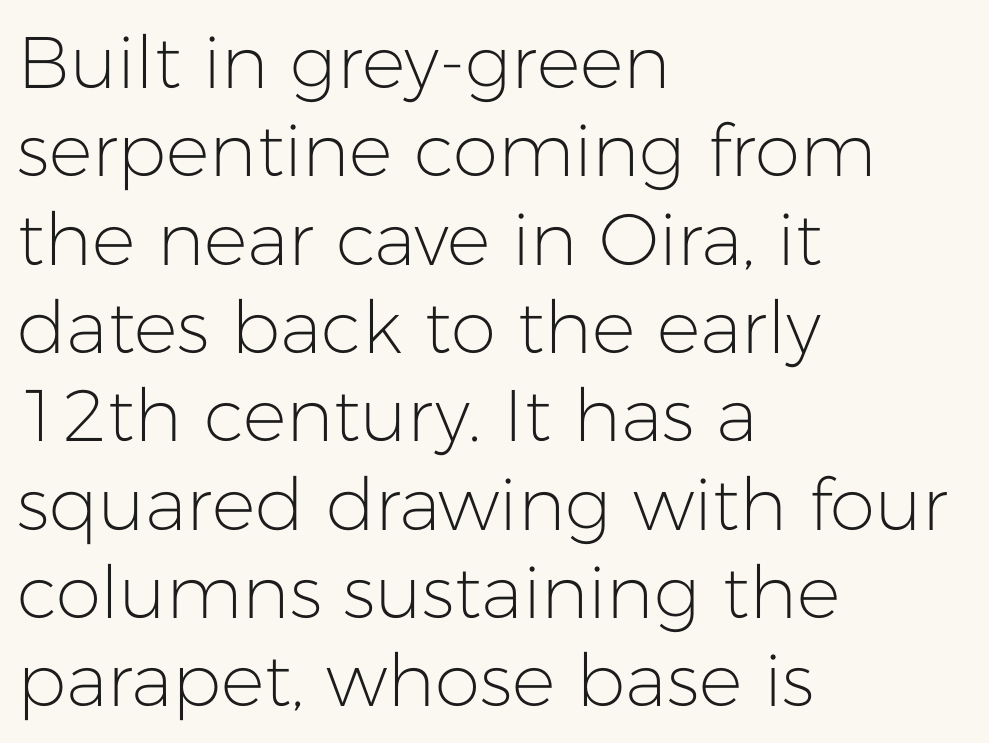
{"serif": "no", "italic": "no", "bold": "no", "weight": "light", "width": "normal", "stroke_contrast": "low", "x_height": "medium", "monospaced": "no", "underline": "no", "align": "left", "line_spacing_ratio": 1.21, "letter_spacing": "normal", "letter_spacing_em": 0.0, "glyph_px": 73}
